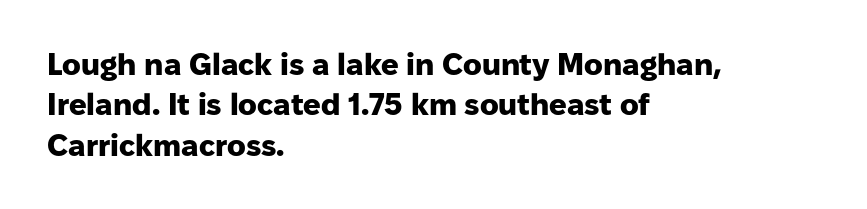
This block has exactly the height ordinary leading produces. Nothing unusual about the tracking: characters are spaced as the font intends. Unmarked baselines from the first word to the last. A sans-serif font was chosen for this passage. The passage is arranged the way most books set body copy — flush left. Think of a printed novel: that variable character pitch is what you see here.
